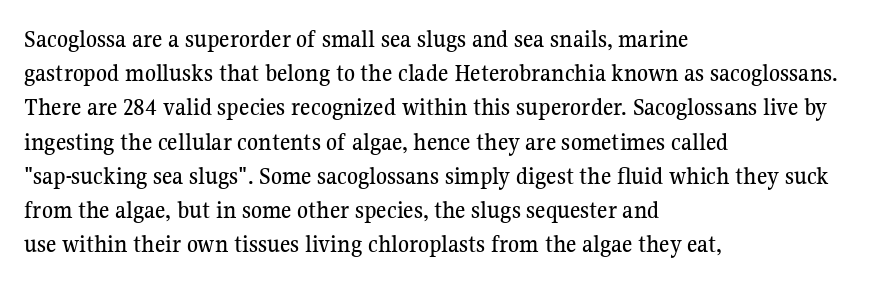
Q: Is the text italic (slanted)? A: No, it is upright.
Q: Is the text underlined? A: No.
Q: How is the paragraph aligned? A: Left-aligned.
Q: Is the spacing between letters normal or unusually wide? A: Normal.
Q: Is the spacing between lines tight, normal or loose? A: Normal.
